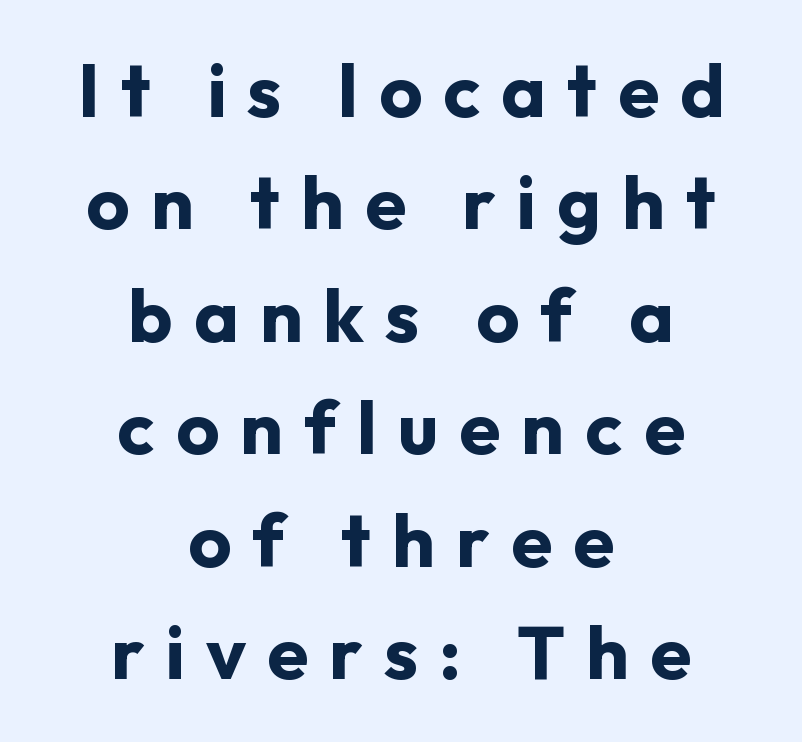
{"serif": "no", "italic": "no", "bold": "yes", "weight": "bold", "width": "normal", "stroke_contrast": "low", "x_height": "medium", "monospaced": "no", "underline": "no", "align": "center", "line_spacing": "normal", "line_spacing_ratio": 1.5, "letter_spacing": "wide", "letter_spacing_em": 0.28, "glyph_px": 75}
